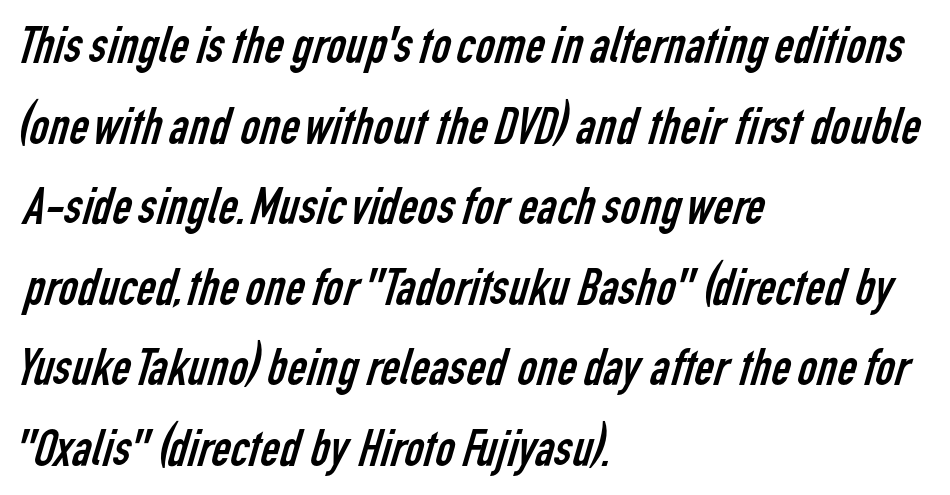
The image shows 53 px regular-weight, condensed sans-serif type; set left-aligned, normal line spacing (1.52x), normal letter spacing, not underlined; low stroke contrast and a medium x-height.
